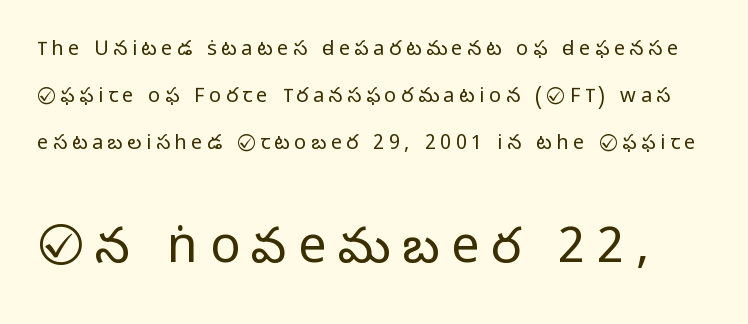
These two chunks differ in scale, with the bottom chunk taking the larger measure. This rendering widens character spacing well past its baseline value. Looks like regular typesetting: each glyph gets only the width it needs. In terms of letterform style, serifs are entirely absent. The specimen omits any rule beneath the text block's lines. Stroke thickness stays within the range of a standard reading face or lighter.
